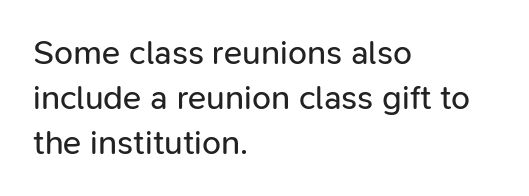
Rule under the text: the space is simply empty. Nope, not italic — everything's standing straight. Which margin do the lines hug? The left one — the right edge is uneven. Nope, no serifs anywhere on these letters. Interline gaps are of average width in this sample.
